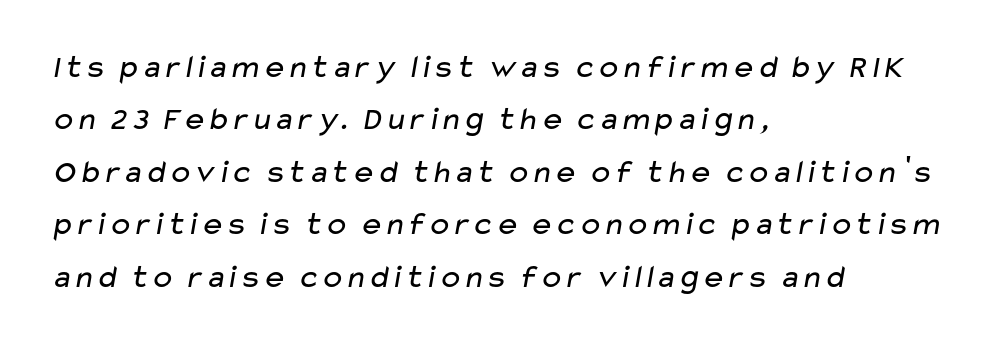
Q: Is the text bold? A: No.
Q: Is the typeface a serif or a sans-serif typeface? A: Sans-serif.
Q: Is the text underlined? A: No.
Q: How is the paragraph aligned? A: Left-aligned.
Q: Is the spacing between letters normal or unusually wide? A: Normal.
Q: Is the spacing between lines tight, normal or loose? A: Normal.
Q: Width (condensed, normal, or wide)? A: Wide.
Q: Stroke contrast? A: Low.
Q: x-height? A: Medium.
Q: Monospaced? A: No.
